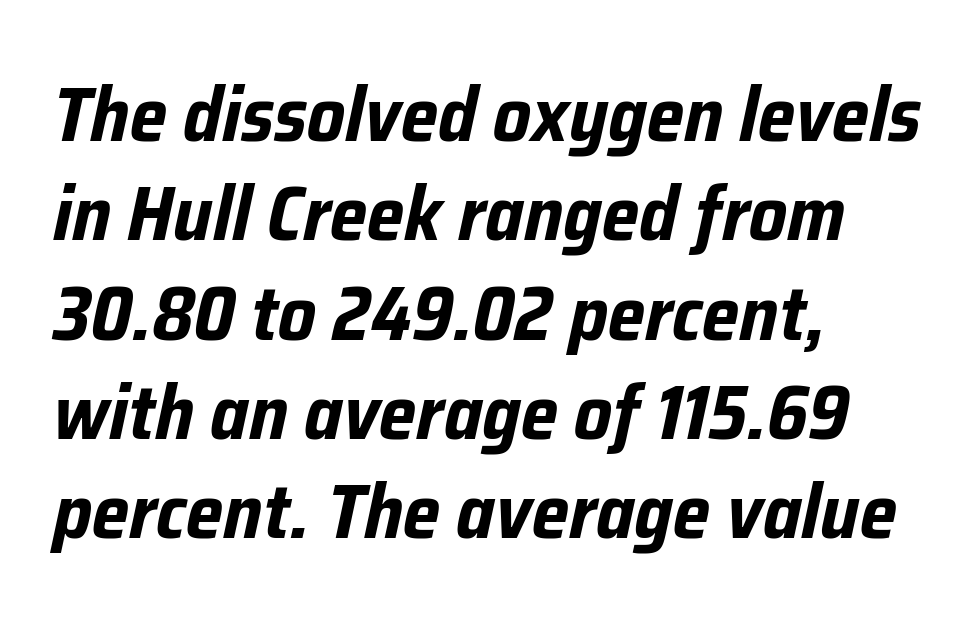
Heft: maximum for text — a bold. The rendering uses a moderate line-height, typical for paragraphs. Observe the lean: these are italic letterforms. Beneath every word, the page is bare. The rendering anchors every line to the left-hand side.
